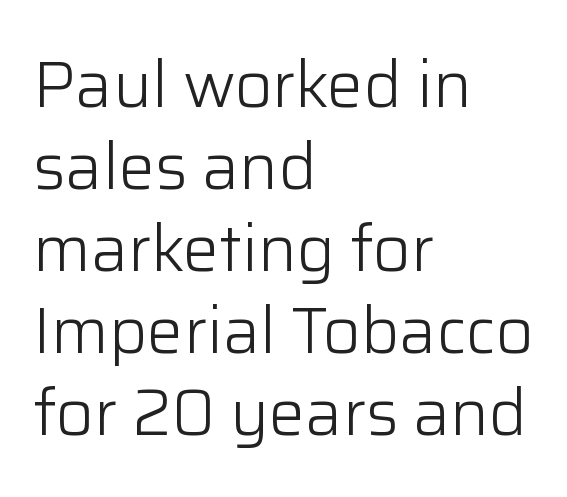
Q: Is the text bold? A: No.
Q: Is the text italic (slanted)? A: No, it is upright.
Q: Is the typeface a serif or a sans-serif typeface? A: Sans-serif.
Q: Is the text underlined? A: No.
Q: How is the paragraph aligned? A: Left-aligned.
Q: Is the spacing between letters normal or unusually wide? A: Normal.
Q: Is the spacing between lines tight, normal or loose? A: Normal.
Q: Width (condensed, normal, or wide)? A: Normal.
Q: Stroke contrast? A: Low.
Q: x-height? A: Medium.
Q: Monospaced? A: No.
